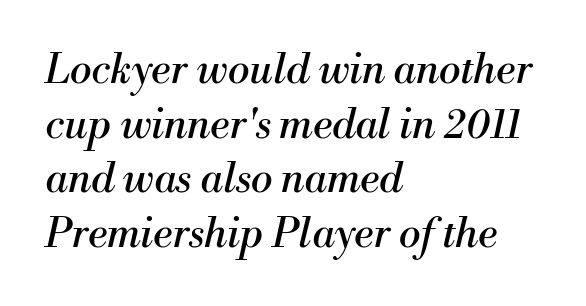
The image shows 41 px regular-weight serif type, italic (leaning right); set left-aligned, normal line spacing (1.33x), normal letter spacing, not underlined; medium stroke contrast and a small x-height.
